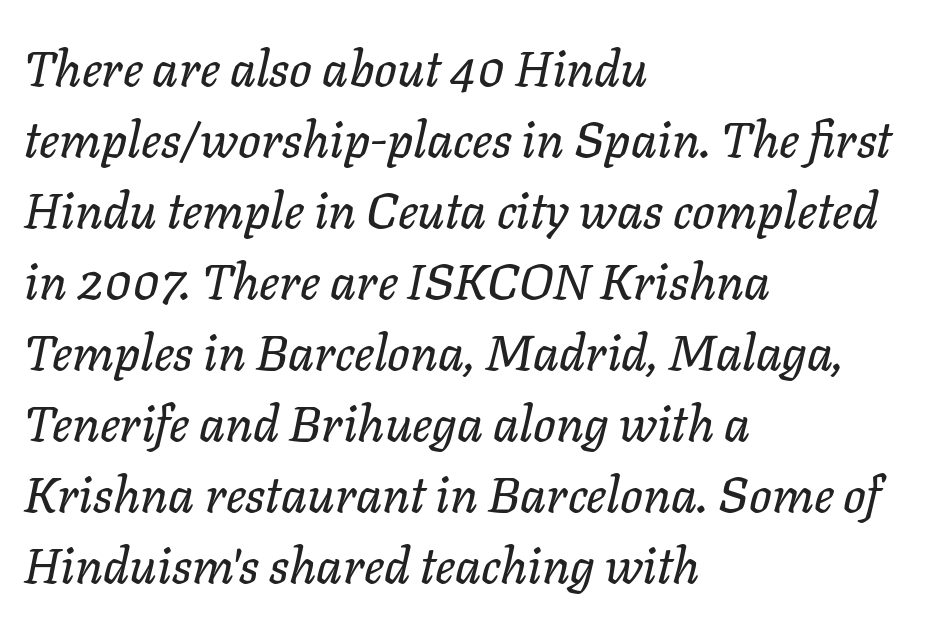
{"italic": "yes", "lean": "right", "slant_degrees": 11, "width": "normal", "stroke_contrast": "low", "x_height": "medium", "monospaced": "no", "underline": "no", "align": "left", "line_spacing": "normal", "line_spacing_ratio": 1.42, "letter_spacing": "normal", "letter_spacing_em": 0.0, "glyph_px": 50}
